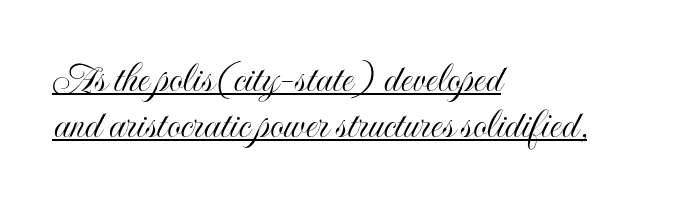
Q: Is the text italic (slanted)? A: Yes.
Q: Is the text underlined? A: Yes.
Q: How is the paragraph aligned? A: Left-aligned.
Q: Is the spacing between letters normal or unusually wide? A: Normal.
Q: Is the spacing between lines tight, normal or loose? A: Tight.
Q: Width (condensed, normal, or wide)? A: Condensed.
Q: x-height? A: Small.
Q: Monospaced? A: No.
